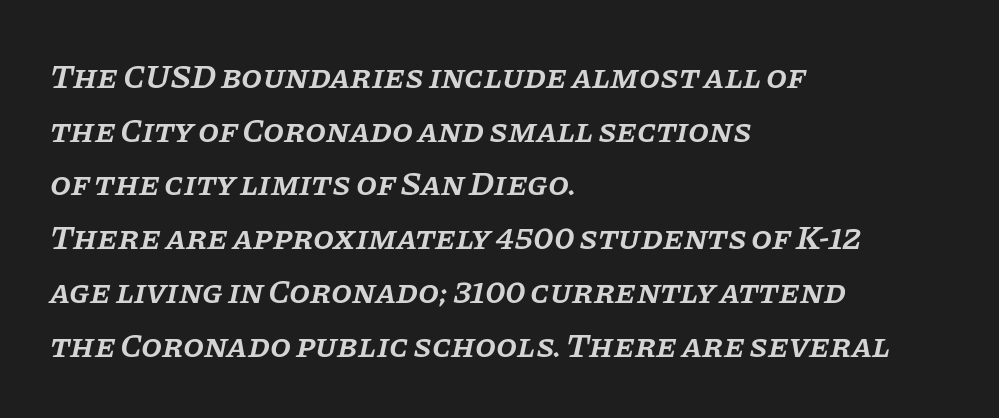
{"serif": "yes", "italic": "yes", "lean": "right", "slant_degrees": 11, "bold": "semi", "weight": "semibold", "width": "normal", "stroke_contrast": "low", "x_height": "large", "monospaced": "no", "underline": "no", "align": "left", "line_spacing": "normal", "line_spacing_ratio": 1.58, "letter_spacing": "normal", "letter_spacing_em": 0.0, "glyph_px": 34}
